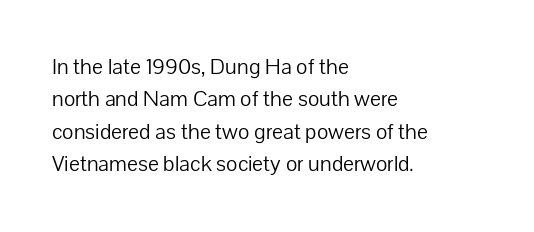
Q: Is the text bold? A: No.
Q: Is the text italic (slanted)? A: No, it is upright.
Q: Is the text underlined? A: No.
Q: How is the paragraph aligned? A: Left-aligned.
Q: Is the spacing between letters normal or unusually wide? A: Normal.
Q: Is the spacing between lines tight, normal or loose? A: Normal.
